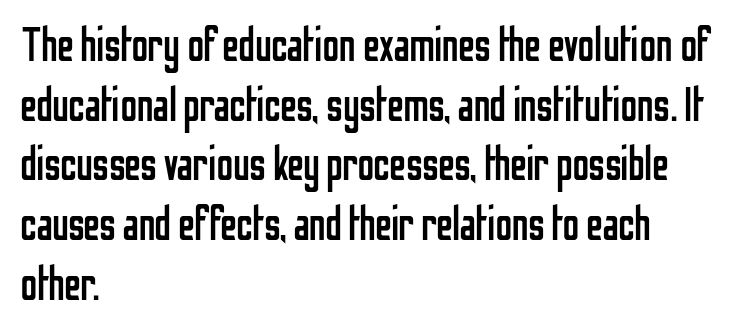
{"serif": "no", "italic": "no", "bold": "no", "weight": "regular", "width": "condensed", "stroke_contrast": "low", "x_height": "medium", "monospaced": "no", "underline": "no", "align": "left", "line_spacing": "normal", "line_spacing_ratio": 1.27, "letter_spacing": "normal", "letter_spacing_em": 0.0, "glyph_px": 47}
